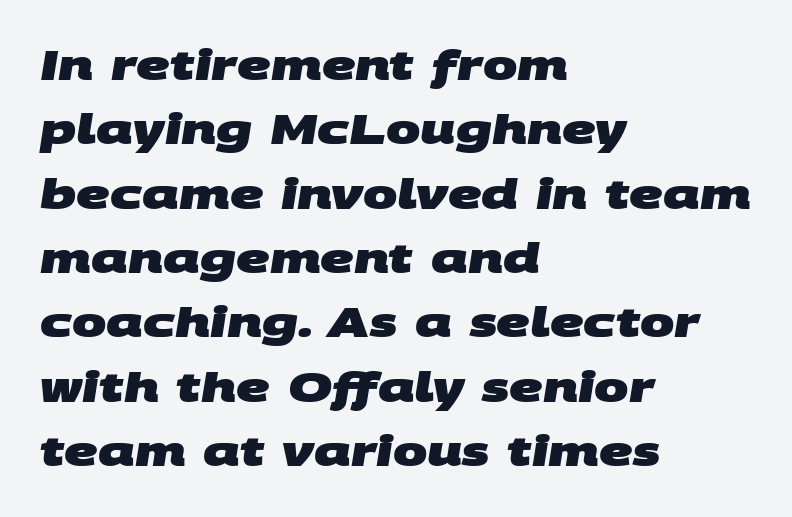
The image shows 41 px heavy, wide sans-serif type; set left-aligned, normal line spacing (1.57x), normal letter spacing, not underlined; medium stroke contrast and a large x-height.
